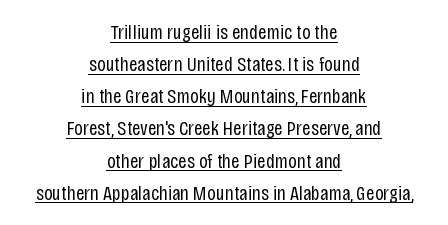
The image shows 21 px text type, upright; set centered, normal line spacing (1.53x), normal letter spacing, underlined.
